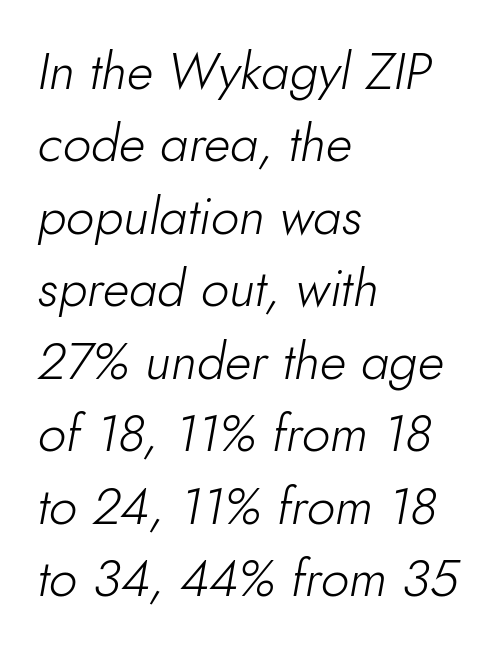
{"italic": "yes", "lean": "right", "slant_degrees": 10, "bold": "no", "weight": "light", "width": "normal", "stroke_contrast": "low", "x_height": "small", "monospaced": "no", "underline": "no", "align": "left", "line_spacing": "normal", "line_spacing_ratio": 1.42, "letter_spacing": "normal", "letter_spacing_em": 0.0, "glyph_px": 51}
